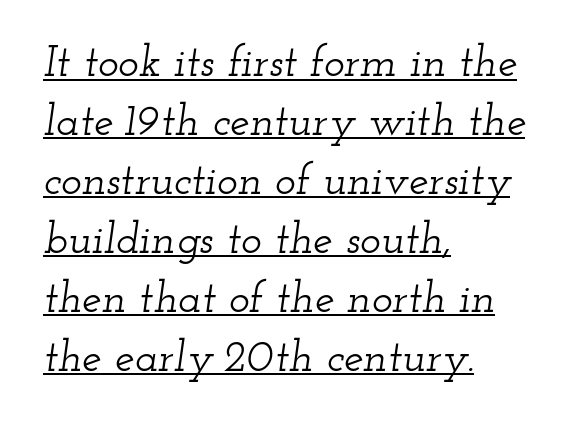
The image shows 44 px wide serif type, italic (leaning right); set left-aligned, normal line spacing (1.34x), normal letter spacing, underlined; low stroke contrast and a small x-height.
